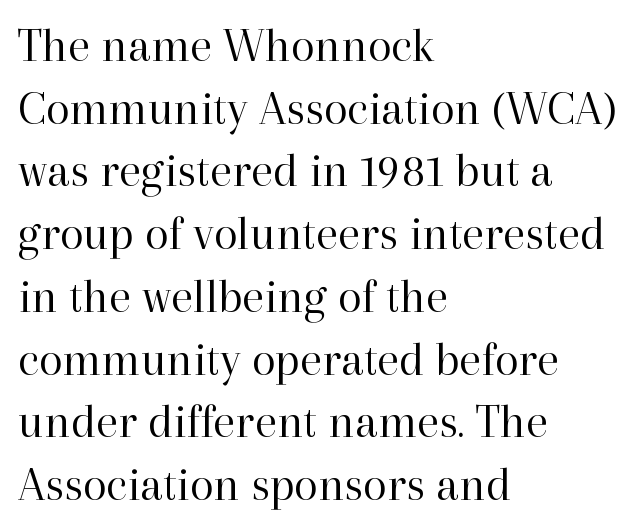
{"serif": "yes", "italic": "no", "bold": "no", "weight": "regular", "width": "normal", "stroke_contrast": "high", "x_height": "medium", "monospaced": "no", "underline": "no", "align": "left", "line_spacing": "normal", "line_spacing_ratio": 1.28, "letter_spacing": "normal", "letter_spacing_em": 0.0, "glyph_px": 49}
